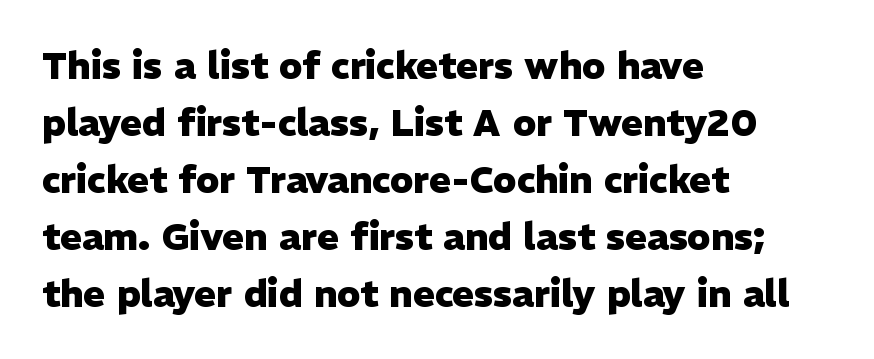
The passage shown is typed in a proportional face where columns would drift. The letterforms sit shoulder to shoulder at normal distance. Quick note: underline off. The text was rendered using a sans face with plain stroke endings.
